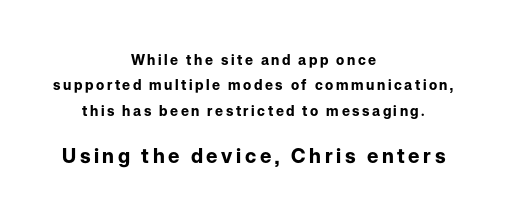
Caption: bold face, heavy strokes. Type size steps up from the first block to the second. Glance below the letters and you will spot only blank space. This is the regular roman posture of the typeface. Does the copy run flush right? No — it is centered line by line.
